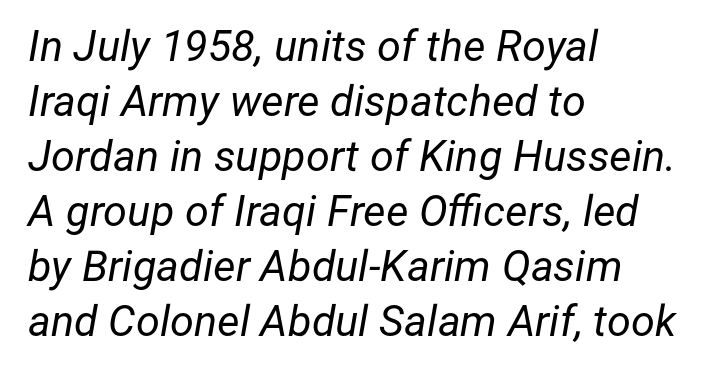
Q: Is the text bold? A: No.
Q: Is the text italic (slanted)? A: Yes, it leans right by about 12 degrees.
Q: Is the text underlined? A: No.
Q: How is the paragraph aligned? A: Left-aligned.
Q: Is the spacing between letters normal or unusually wide? A: Normal.
Q: Is the spacing between lines tight, normal or loose? A: Normal.
Q: Width (condensed, normal, or wide)? A: Normal.
Q: Stroke contrast? A: Low.
Q: x-height? A: Medium.
Q: Monospaced? A: No.
